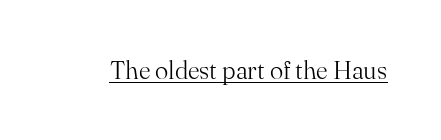
The letterforms sit at book weight or below. Posture: upright roman. Here the glyphs are tracked normally, forming tight word shapes. The words here are underlined.
